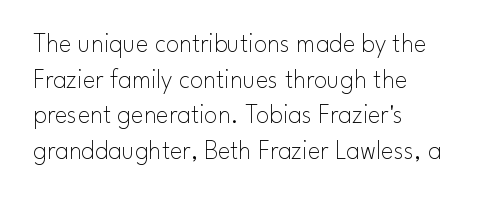
Q: Is the text bold? A: No.
Q: Is the text italic (slanted)? A: No, it is upright.
Q: Is the text underlined? A: No.
Q: How is the paragraph aligned? A: Left-aligned.
Q: Is the spacing between letters normal or unusually wide? A: Normal.
Q: Is the spacing between lines tight, normal or loose? A: Normal.
